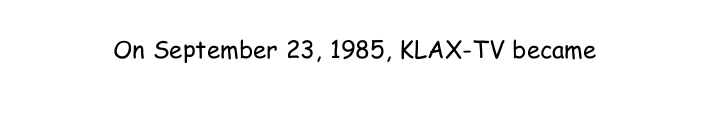
The image shows 24 px text type, upright; set normal letter spacing, not underlined.
